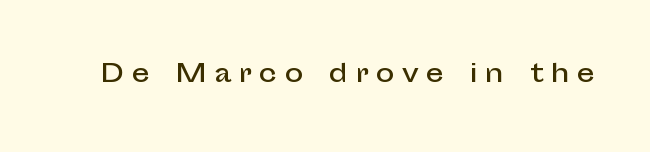
Q: Is the text italic (slanted)? A: No, it is upright.
Q: Is the text underlined? A: No.
Q: Is the spacing between letters normal or unusually wide? A: Unusually wide.
